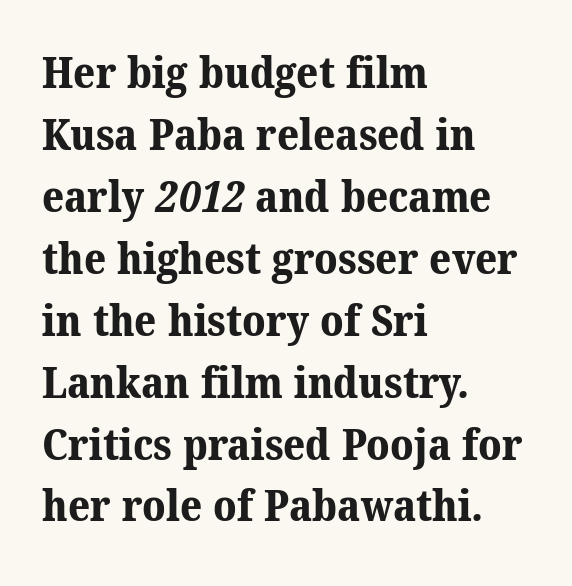
Regular leading. The typesetting leans heavy: a genuine bold. Inter-character spacing is left at the font's built-in metrics. The letters advance in unequal steps, a hallmark of proportional type. In terms of letterform style, serifs are clearly present.
